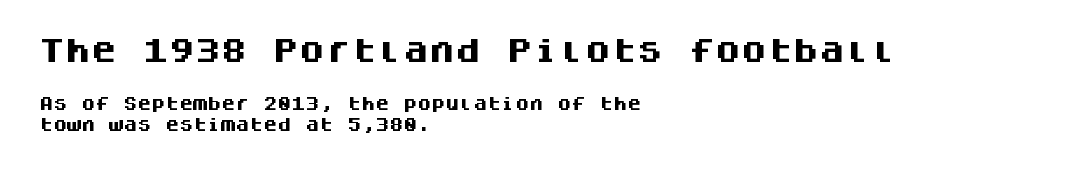
Q: Is the text bold? A: Yes.
Q: Is the text italic (slanted)? A: No, it is upright.
Q: Is the text underlined? A: No.
Q: How is the paragraph aligned? A: Left-aligned.
Q: Is the spacing between letters normal or unusually wide? A: Normal.
Q: Is the spacing between lines tight, normal or loose? A: Normal.
Q: Which block of text is set in a larger size, the first (top) or the second (bottom)? A: The first (top) one.
